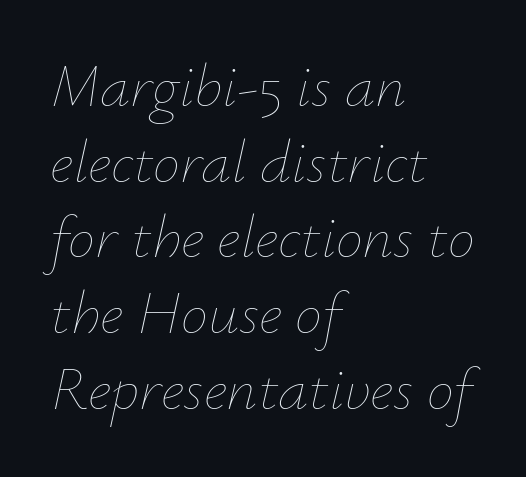
Q: Is the text bold? A: No.
Q: Is the text italic (slanted)? A: Yes, it leans right by about 12 degrees.
Q: Is the text underlined? A: No.
Q: How is the paragraph aligned? A: Left-aligned.
Q: Is the spacing between letters normal or unusually wide? A: Normal.
Q: Width (condensed, normal, or wide)? A: Normal.
Q: Stroke contrast? A: Low.
Q: x-height? A: Small.
Q: Monospaced? A: No.
